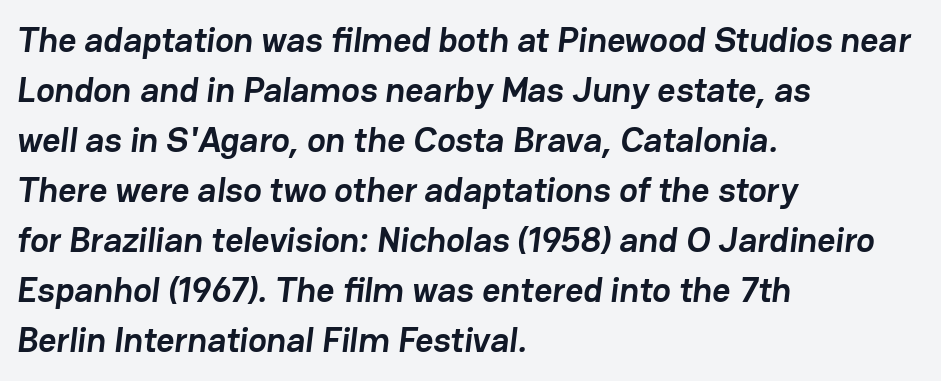
No extra tracking has been applied to these lines. Strong, thick strokes mark this as bold type. The font family rendered here belongs to the sans-serif group. Plain, unruled lines of type.
